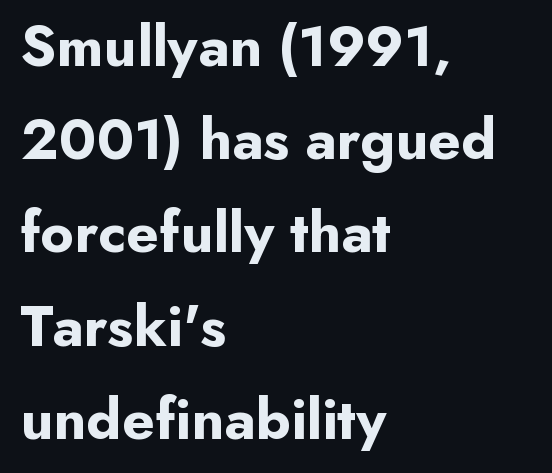
{"serif": "no", "italic": "no", "bold": "yes", "weight": "bold", "width": "normal", "stroke_contrast": "low", "x_height": "small", "monospaced": "no", "underline": "no", "align": "left", "line_spacing": "normal", "line_spacing_ratio": 1.58, "letter_spacing": "normal", "letter_spacing_em": 0.0, "glyph_px": 59}
